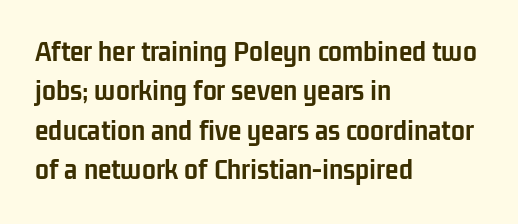
{"serif": "no", "italic": "no", "bold": "yes", "weight": "semibold", "width": "condensed", "stroke_contrast": "low", "x_height": "medium", "monospaced": "no", "underline": "no", "align": "left", "line_spacing": "normal", "line_spacing_ratio": 1.27, "letter_spacing": "normal", "letter_spacing_em": 0.0, "glyph_px": 31}
